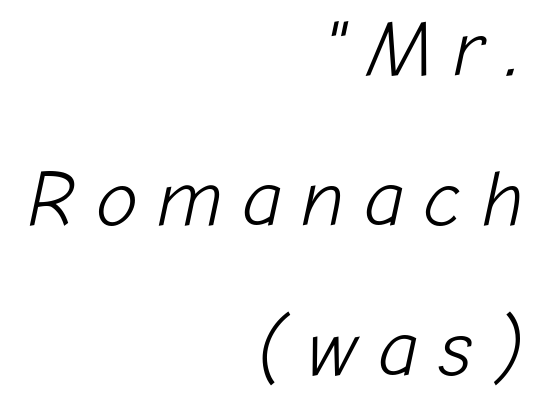
{"italic": "yes", "lean": "right", "slant_degrees": 12, "bold": "no", "weight": "light", "width": "normal", "stroke_contrast": "low", "x_height": "medium", "monospaced": "no", "underline": "no", "align": "right", "line_spacing": "loose", "line_spacing_ratio": 1.9, "letter_spacing": "wide", "letter_spacing_em": 0.25, "glyph_px": 79}
